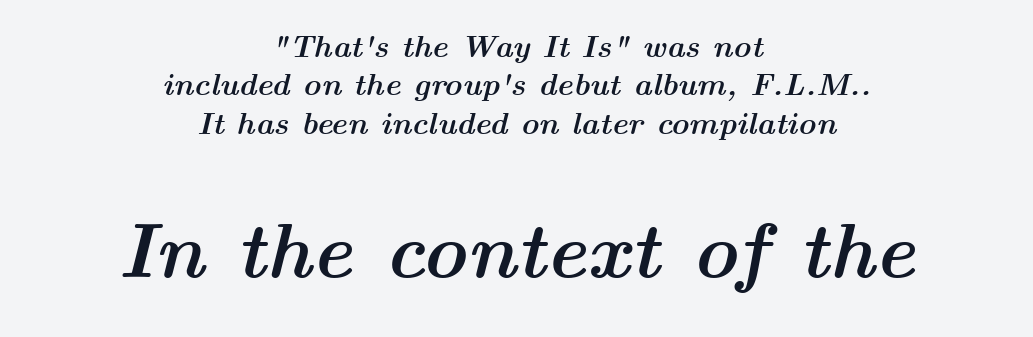
{"italic": "yes", "lean": "right", "slant_degrees": 14, "bold": "yes", "weight": "semibold", "width": "wide", "stroke_contrast": "medium", "x_height": "medium", "monospaced": "no", "underline": "no", "align": "center", "line_spacing_ratio": 1.24, "letter_spacing": "normal", "letter_spacing_em": 0.0, "larger_block": "second", "size_ratio": 2.48, "glyph_px": 77}
